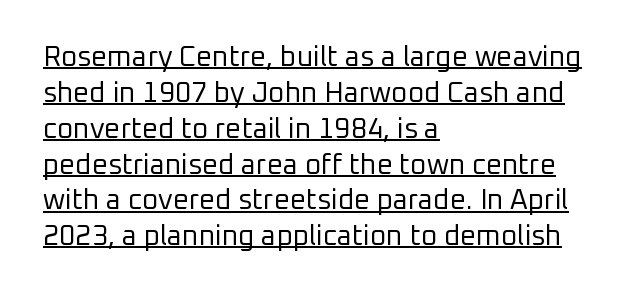
The image shows 28 px regular-weight sans-serif type, upright; set left-aligned, normal line spacing (1.28x), normal letter spacing, underlined; low stroke contrast and a medium x-height.
